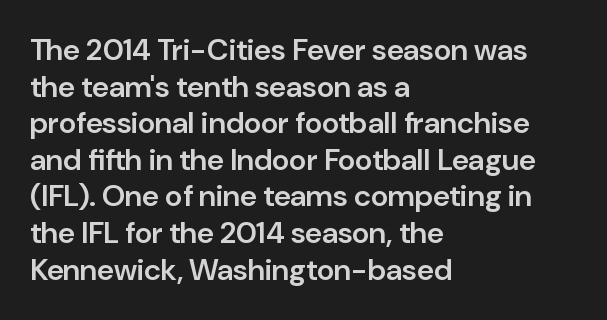
The horizontal fit of the characters is conventional and even. Stroke terminals: plain, sans-serif. Is this a fixed-width face? No — the glyphs have proportional, varying widths. Upright lettering throughout. The rendering anchors every line to the left-hand side.
